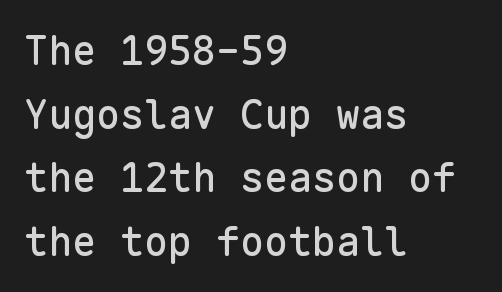
Q: Is the text italic (slanted)? A: No, it is upright.
Q: Is the typeface a serif or a sans-serif typeface? A: Sans-serif.
Q: Is the text underlined? A: No.
Q: How is the paragraph aligned? A: Left-aligned.
Q: Is the spacing between letters normal or unusually wide? A: Normal.
Q: Is the spacing between lines tight, normal or loose? A: Normal.
Q: Width (condensed, normal, or wide)? A: Normal.
Q: Stroke contrast? A: Low.
Q: x-height? A: Medium.
Q: Monospaced? A: Yes.
